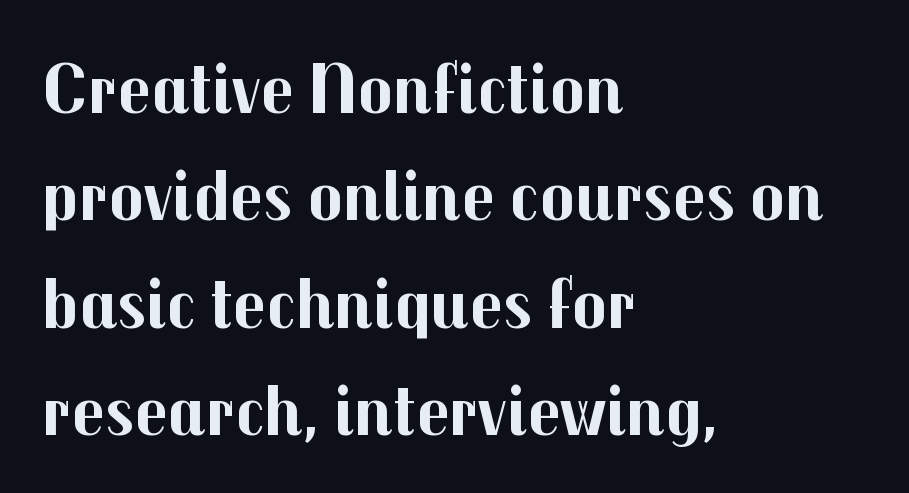
A bare baseline throughout the passage. This sample has the flowing, uneven cadence of proportional lettering. Italic? Not at all — the glyphs are vertical. Tracking here is standard; glyphs follow each other at the usual distance.
